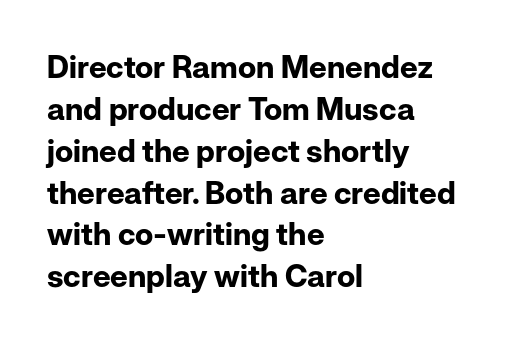
The image shows 31 px bold sans-serif type, upright; set left-aligned, normal line spacing (1.35x), normal letter spacing, not underlined; low stroke contrast and a medium x-height.
